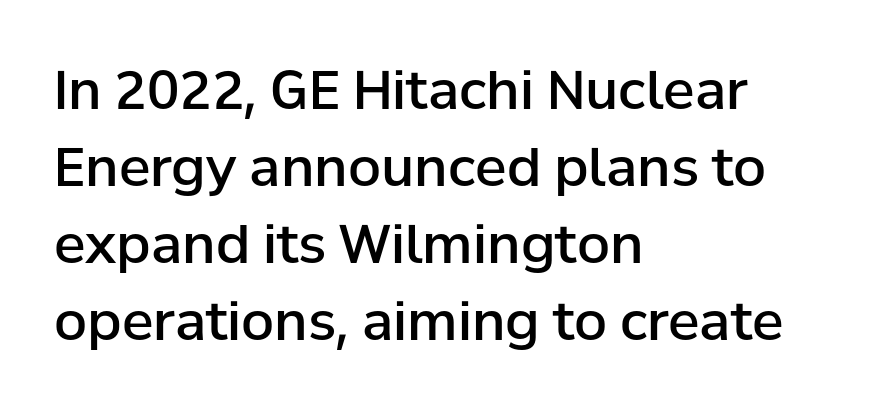
The image shows 53 px semibold sans-serif type, upright; set left-aligned, normal line spacing (1.45x), normal letter spacing, not underlined; low stroke contrast and a medium x-height.
